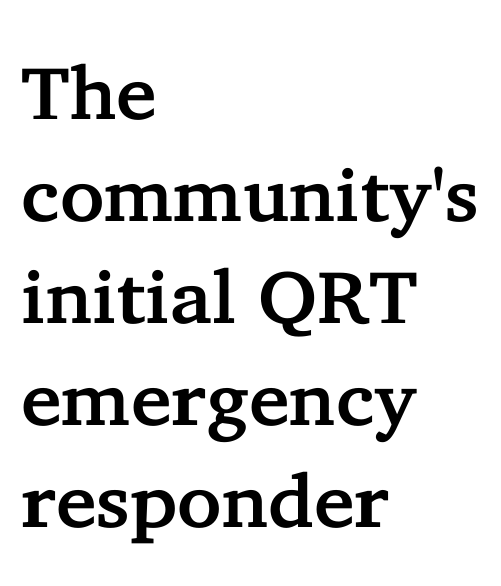
Q: Is the text italic (slanted)? A: No, it is upright.
Q: Is the typeface a serif or a sans-serif typeface? A: Serif.
Q: Is the text underlined? A: No.
Q: How is the paragraph aligned? A: Left-aligned.
Q: Is the spacing between letters normal or unusually wide? A: Normal.
Q: Is the spacing between lines tight, normal or loose? A: Normal.
Q: Width (condensed, normal, or wide)? A: Normal.
Q: Stroke contrast? A: Low.
Q: x-height? A: Medium.
Q: Monospaced? A: No.
